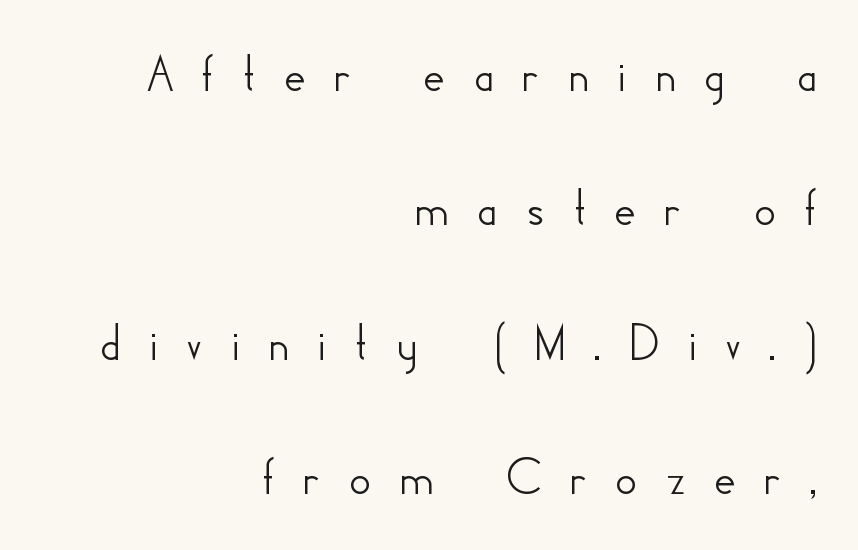
The image shows 56 px sans-serif type, upright; set right-aligned, loose line spacing (2.4x), unusually wide letter spacing (+0.47 em), not underlined; low stroke contrast and a small x-height.
